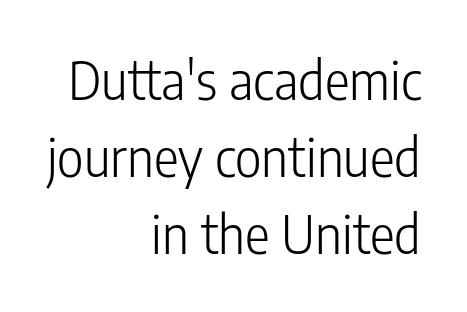
In terms of posture, this sample is upright. Visually the block forms a straight wall on the right and a jagged coastline on the left. The horizontal fit of the characters is conventional and even. How would I describe the line gaps? Plain and ordinary. The font family rendered here belongs to the sans-serif group.
